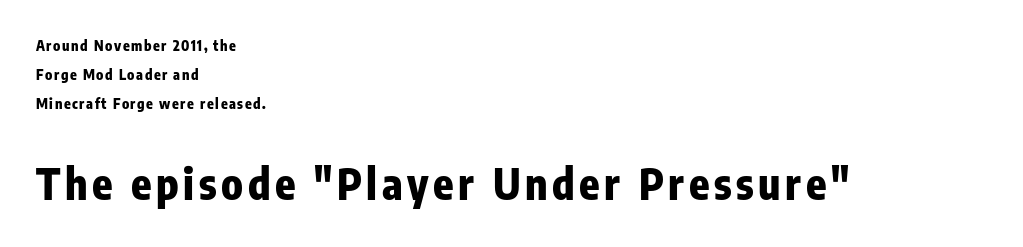
This rendering employs a face without finishing strokes, i.e., a sans-serif. What's the leading like? Stretched, with rows far apart. You could not count columns in this text — the font is proportionally spaced. The sample has been set heavy, in full bold. The typography opts for an upright posture over an oblique one. The area under the type is left untouched.
